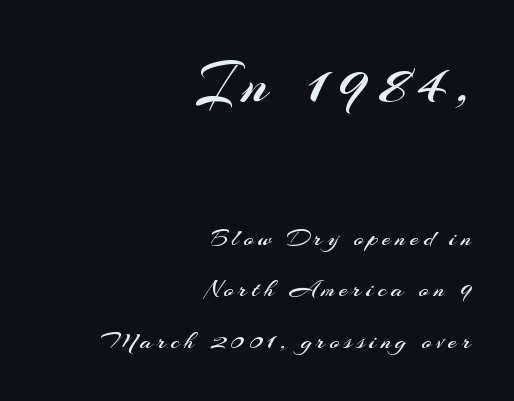
The image shows 64 px regular-weight sans-serif type; set right-aligned, loose line spacing (1.98x), not underlined; the first (top) block is 2.46x larger; medium stroke contrast and a small x-height.
